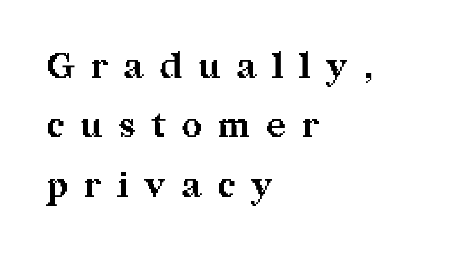
The image shows 35 px bold serif type, upright; set left-aligned, normal line spacing (1.7x), unusually wide letter spacing (+0.47 em), not underlined; medium stroke contrast and a medium x-height.
